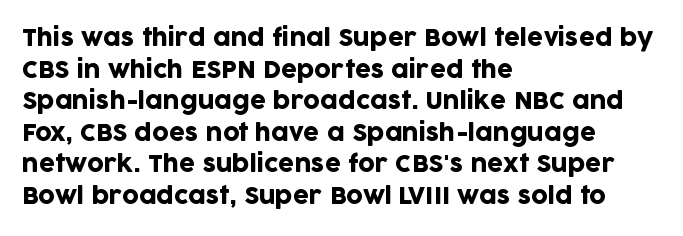
The letterforms sit shoulder to shoulder at normal distance. The paragraph has a hard left edge and a soft right edge. A clean baseline with only descenders dipping below it. No italicization has been applied; the sample stays upright.
